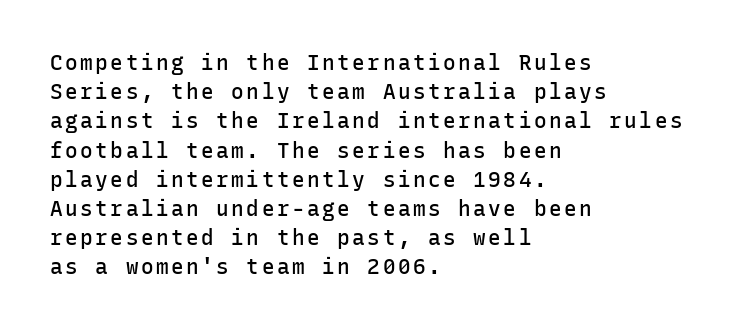
Q: Is the text bold? A: Semi-bold.
Q: Is the text italic (slanted)? A: No, it is upright.
Q: Is the text underlined? A: No.
Q: How is the paragraph aligned? A: Left-aligned.
Q: Is the spacing between lines tight, normal or loose? A: Normal.
